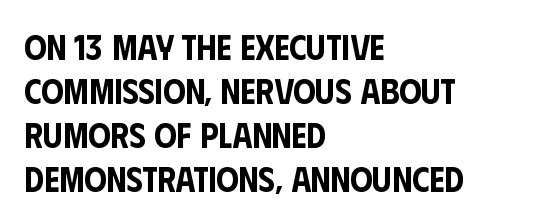
Q: Is the text italic (slanted)? A: No, it is upright.
Q: Is the typeface a serif or a sans-serif typeface? A: Sans-serif.
Q: Is the text underlined? A: No.
Q: How is the paragraph aligned? A: Left-aligned.
Q: Is the spacing between letters normal or unusually wide? A: Normal.
Q: Is the spacing between lines tight, normal or loose? A: Normal.
Q: Width (condensed, normal, or wide)? A: Condensed.
Q: Stroke contrast? A: Low.
Q: x-height? A: Large.
Q: Monospaced? A: No.
